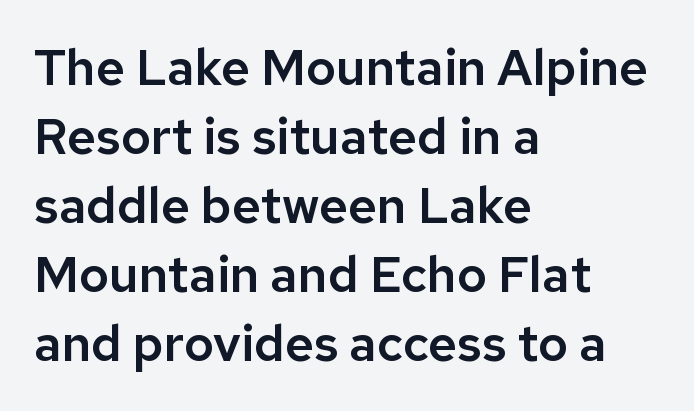
The image shows 50 px sans-serif type, upright; set left-aligned, normal line spacing (1.38x), normal letter spacing, not underlined; low stroke contrast and a medium x-height.
